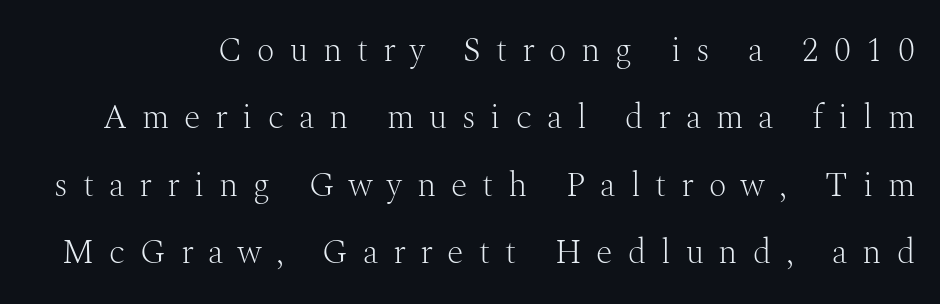
Q: Is the text bold? A: No.
Q: Is the text italic (slanted)? A: No, it is upright.
Q: Is the typeface a serif or a sans-serif typeface? A: Serif.
Q: Is the text underlined? A: No.
Q: Is the spacing between letters normal or unusually wide? A: Unusually wide.
Q: Is the spacing between lines tight, normal or loose? A: Loose.
Q: Width (condensed, normal, or wide)? A: Normal.
Q: Stroke contrast? A: Medium.
Q: x-height? A: Medium.
Q: Monospaced? A: No.
